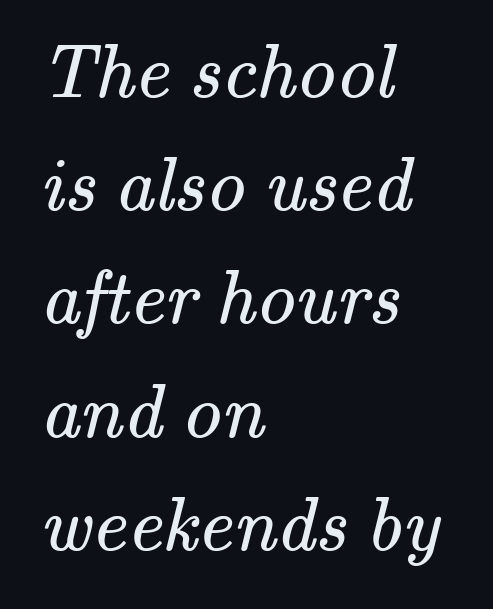
{"serif": "yes", "bold": "no", "weight": "regular", "width": "normal", "stroke_contrast": "medium", "x_height": "small", "monospaced": "no", "underline": "no", "align": "left", "line_spacing": "normal", "line_spacing_ratio": 1.47, "letter_spacing": "normal", "letter_spacing_em": 0.0, "glyph_px": 77}
